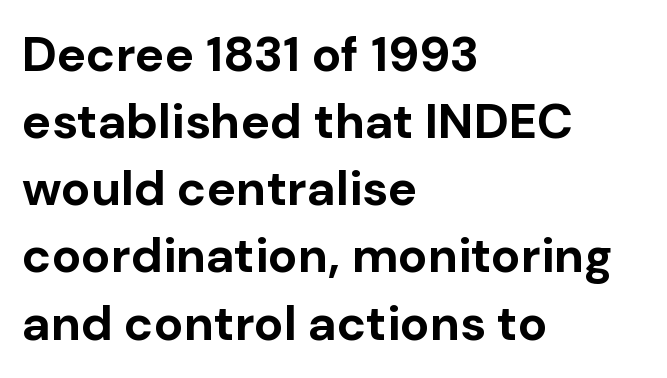
Leading matches the norm, producing a regular column. Classification — sans serif. The glyphs are unaccompanied by any horizontal stroke below them. Tracking here is standard; glyphs follow each other at the usual distance. Varying glyph widths throughout — classic text-font behaviour. Short and long lines alike share a common starting point at left.
